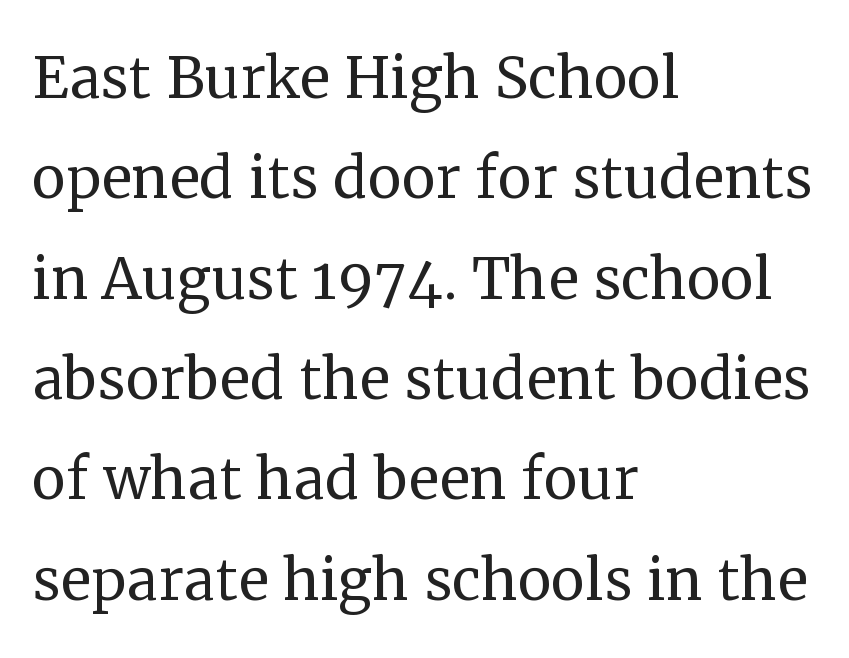
Q: Is the text bold? A: No.
Q: Is the text italic (slanted)? A: No, it is upright.
Q: Is the typeface a serif or a sans-serif typeface? A: Serif.
Q: Is the text underlined? A: No.
Q: How is the paragraph aligned? A: Left-aligned.
Q: Is the spacing between letters normal or unusually wide? A: Normal.
Q: Is the spacing between lines tight, normal or loose? A: Normal.
Q: Width (condensed, normal, or wide)? A: Normal.
Q: Stroke contrast? A: Medium.
Q: x-height? A: Medium.
Q: Monospaced? A: No.
